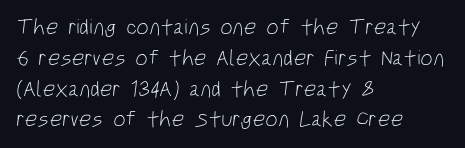
Glance below the letters and you will spot only blank space. Vertical spacing — default. Spacing between characters is what you'd get straight out of the box. Does the copy run flush right? No — it runs flush left. The typeface has the unassuming heft of standard copy or less.
